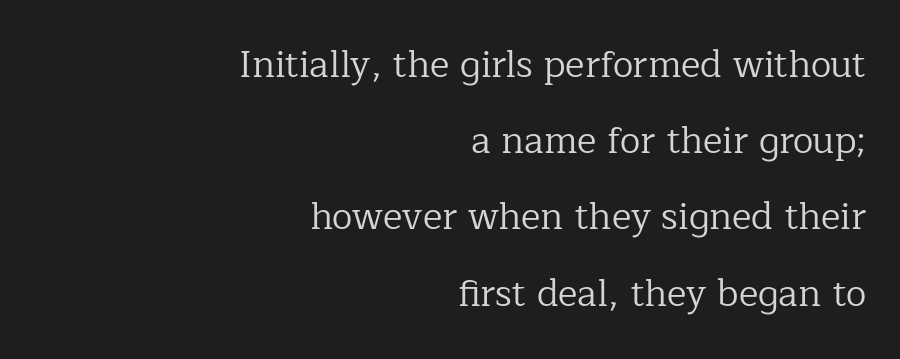
Q: Is the text bold? A: No.
Q: Is the text italic (slanted)? A: No, it is upright.
Q: Is the typeface a serif or a sans-serif typeface? A: Serif.
Q: Is the text underlined? A: No.
Q: How is the paragraph aligned? A: Right-aligned.
Q: Is the spacing between letters normal or unusually wide? A: Normal.
Q: Is the spacing between lines tight, normal or loose? A: Loose.
Q: Width (condensed, normal, or wide)? A: Normal.
Q: Stroke contrast? A: Low.
Q: x-height? A: Medium.
Q: Monospaced? A: No.
